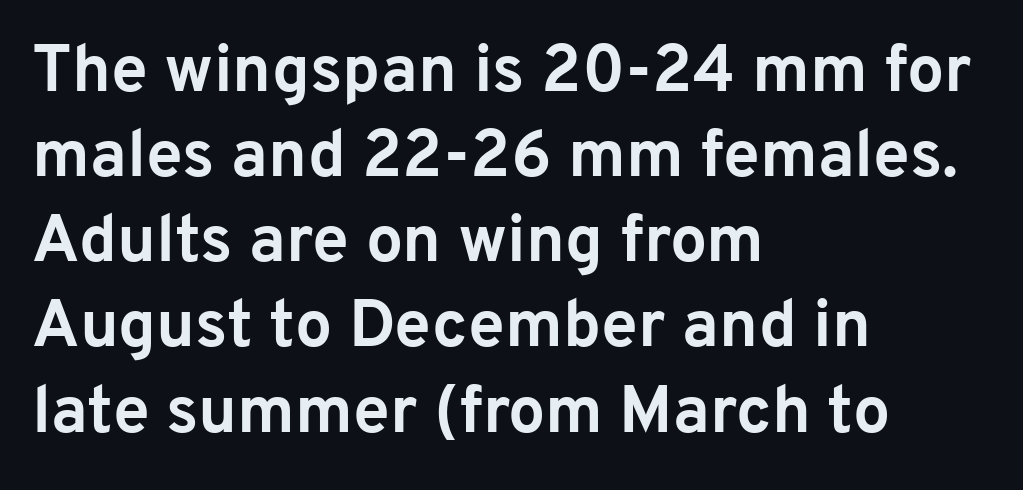
Q: Is the text bold? A: Yes.
Q: Is the text italic (slanted)? A: No, it is upright.
Q: Is the typeface a serif or a sans-serif typeface? A: Sans-serif.
Q: Is the text underlined? A: No.
Q: How is the paragraph aligned? A: Left-aligned.
Q: Is the spacing between letters normal or unusually wide? A: Normal.
Q: Is the spacing between lines tight, normal or loose? A: Normal.
Q: Width (condensed, normal, or wide)? A: Normal.
Q: Stroke contrast? A: Low.
Q: x-height? A: Medium.
Q: Monospaced? A: No.
